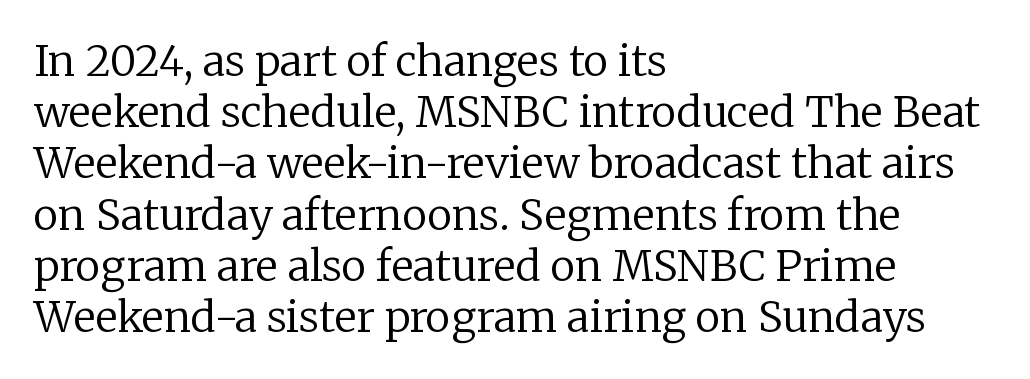
{"serif": "yes", "italic": "no", "bold": "no", "weight": "regular", "width": "normal", "stroke_contrast": "low", "x_height": "medium", "monospaced": "no", "underline": "no", "align": "left", "line_spacing_ratio": 1.22, "letter_spacing": "normal", "letter_spacing_em": 0.0, "glyph_px": 42}
